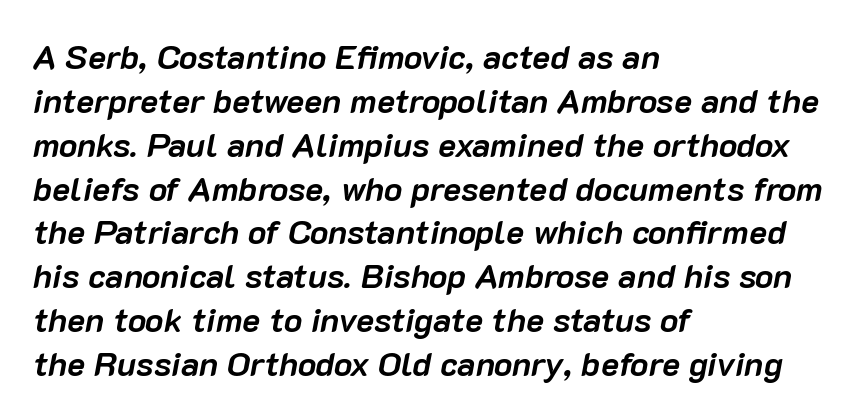
The image shows 34 px semibold type, italic (leaning right); set left-aligned, normal line spacing (1.29x), normal letter spacing, not underlined; low stroke contrast and a medium x-height.
